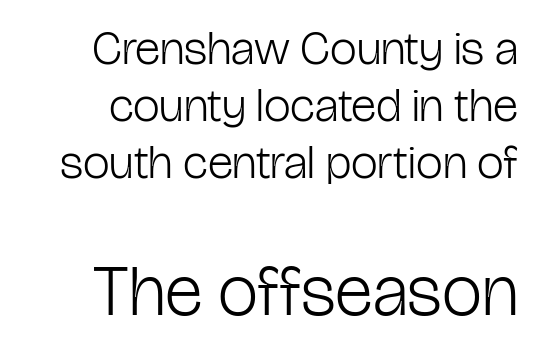
The image shows 72 px light, condensed sans-serif type, upright; set line spacing 1.19x, normal letter spacing, not underlined; the second (bottom) block is 1.5x larger; low stroke contrast and a medium x-height.
